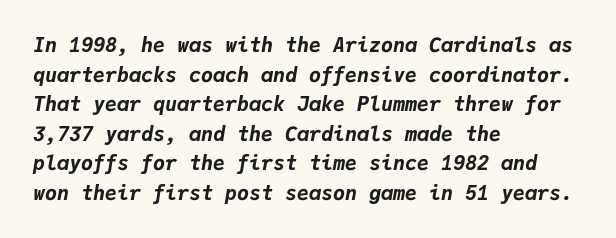
Weight check: bold — yes, fully. Baseline-to-baseline distance is the conventional proportion of letter height. An italicized treatment has been applied to the whole sample. Look at the tracking — it's just the regular setting, nothing added. Check the space under the baseline: it is left empty. Compared with a centered layout, this one pins lines to the left instead.
